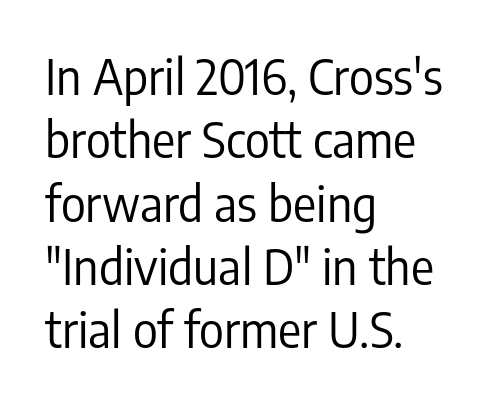
Each word holds together tightly as a unit, with standard inter-letter gaps. Each letter's strokes conclude bluntly, with no projecting serifs. Proportional: the letters do not fall into vertical columns. Visually the block forms a straight wall on the left and a jagged coastline on the right. Lines of text with bare space underneath.
